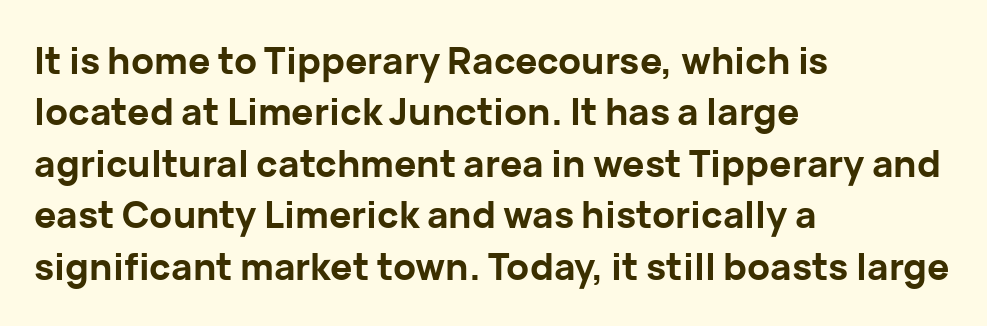
Q: Is the text bold? A: Yes.
Q: Is the text italic (slanted)? A: No, it is upright.
Q: Is the typeface a serif or a sans-serif typeface? A: Sans-serif.
Q: Is the text underlined? A: No.
Q: How is the paragraph aligned? A: Left-aligned.
Q: Is the spacing between letters normal or unusually wide? A: Normal.
Q: Is the spacing between lines tight, normal or loose? A: Normal.
Q: Width (condensed, normal, or wide)? A: Normal.
Q: Stroke contrast? A: Low.
Q: x-height? A: Medium.
Q: Monospaced? A: No.
